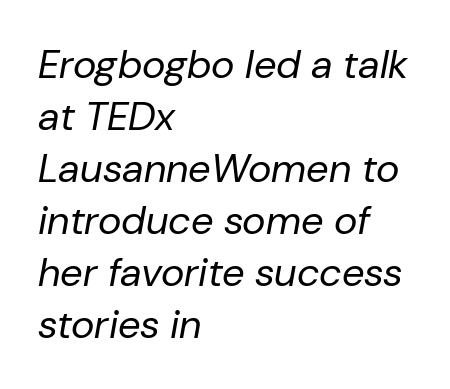
Spacing verdict: proportional, widths tailored to each character. The lettering tilts uniformly, giving the passage an italic look. Each line starts at the same left margin while the right side varies. A normal amount of white space separates one row of letters from the next. Compared with typical body copy, the letter spacing here is the same.
